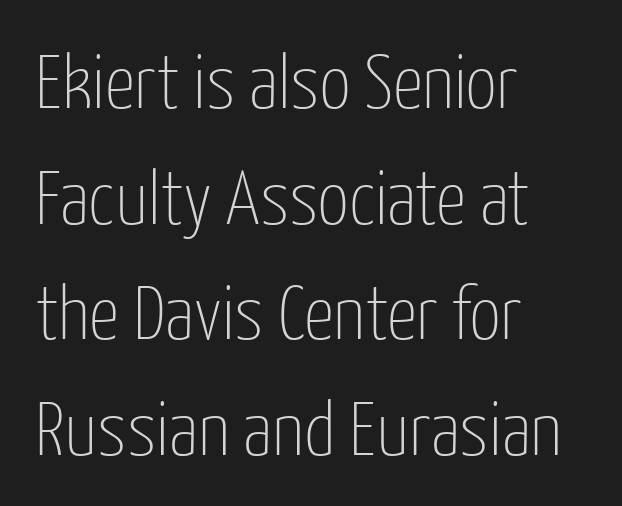
Q: Is the text bold? A: No.
Q: Is the text italic (slanted)? A: No, it is upright.
Q: Is the typeface a serif or a sans-serif typeface? A: Sans-serif.
Q: Is the text underlined? A: No.
Q: How is the paragraph aligned? A: Left-aligned.
Q: Is the spacing between letters normal or unusually wide? A: Normal.
Q: Is the spacing between lines tight, normal or loose? A: Normal.
Q: Width (condensed, normal, or wide)? A: Condensed.
Q: Stroke contrast? A: Low.
Q: x-height? A: Medium.
Q: Monospaced? A: No.
